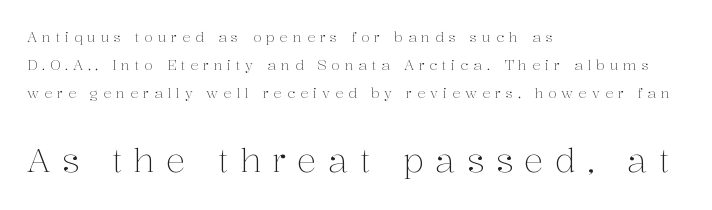
Do the characters align in a grid? No, the font is proportional. The weight tops out at a normal text grade. Which of the two is more prominent by size? The second, at the bottom. The space beneath each line is pristine and unruled.
